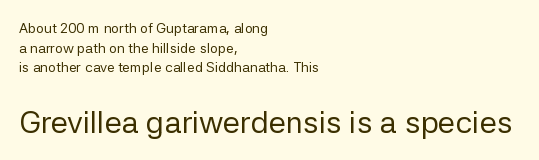
{"serif": "no", "italic": "no", "bold": "no", "weight": "regular", "width": "normal", "stroke_contrast": "low", "x_height": "medium", "monospaced": "no", "underline": "no", "align": "left", "line_spacing": "normal", "line_spacing_ratio": 1.4, "letter_spacing": "normal", "letter_spacing_em": 0.0, "larger_block": "second", "size_ratio": 2.21, "glyph_px": 31}
